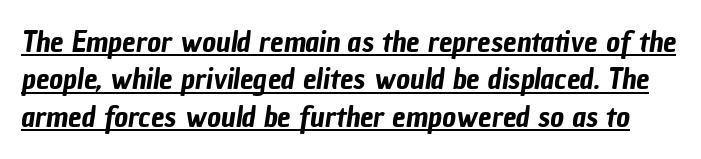
The image shows 30 px condensed sans-serif type; set normal line spacing (1.25x), normal letter spacing, underlined; low stroke contrast and a medium x-height.
